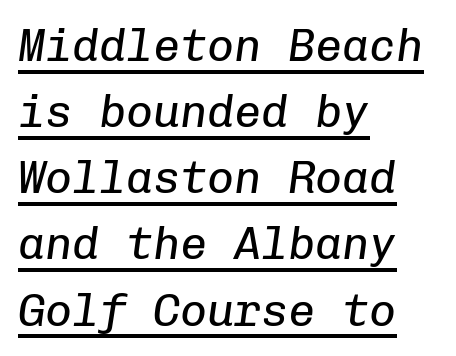
Q: Is the text bold? A: No.
Q: Is the text italic (slanted)? A: Yes, it leans right by about 8 degrees.
Q: Is the text underlined? A: Yes.
Q: How is the paragraph aligned? A: Left-aligned.
Q: Is the spacing between letters normal or unusually wide? A: Normal.
Q: Is the spacing between lines tight, normal or loose? A: Normal.
Q: Width (condensed, normal, or wide)? A: Normal.
Q: Stroke contrast? A: Low.
Q: x-height? A: Medium.
Q: Monospaced? A: Yes.
